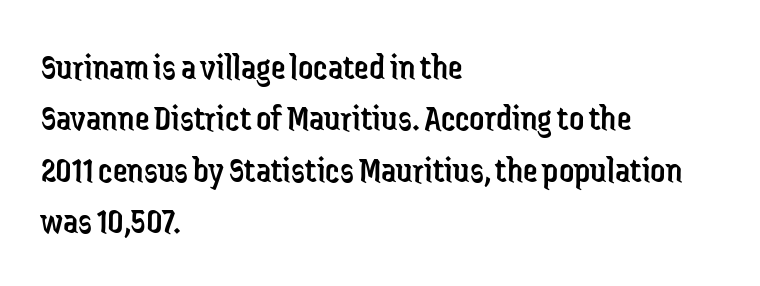
This sample keeps an unexceptional amount of space between lines. This rendering uses left alignment, leaving the right contour irregular. This sample has the flowing, uneven cadence of proportional lettering. The rendering keeps characters at their native spacing. Notice how the stems are strictly vertical — no italics here.
